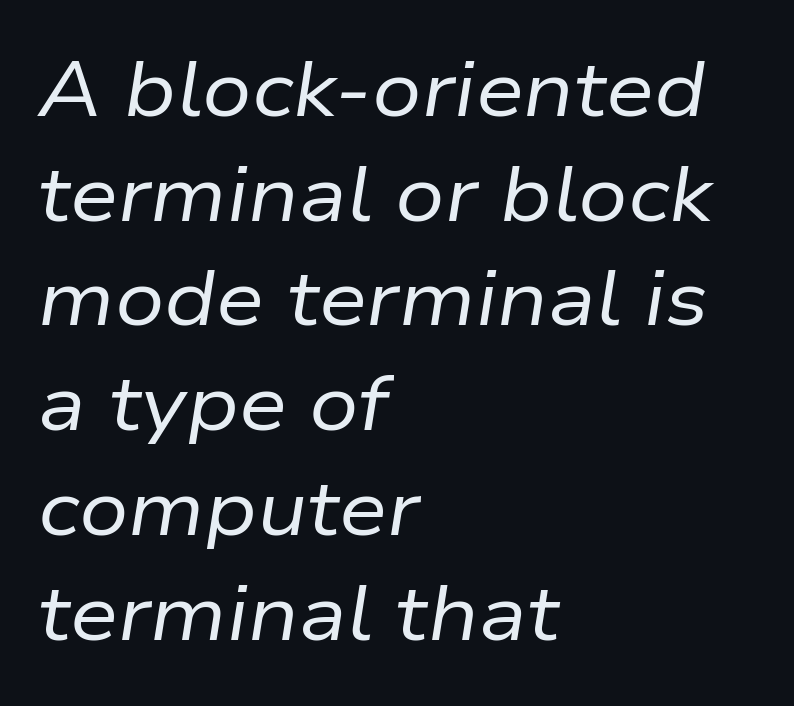
The image shows 77 px regular-weight type, italic (leaning right); set left-aligned, normal line spacing (1.36x), normal letter spacing, not underlined; low stroke contrast and a medium x-height.
